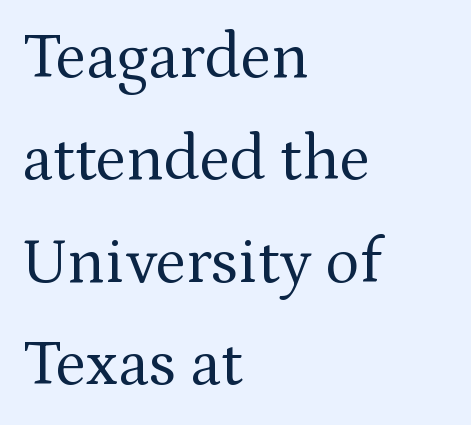
The image shows 64 px regular-weight serif type, upright; set left-aligned, normal line spacing (1.6x), normal letter spacing, not underlined; medium stroke contrast and a medium x-height.
